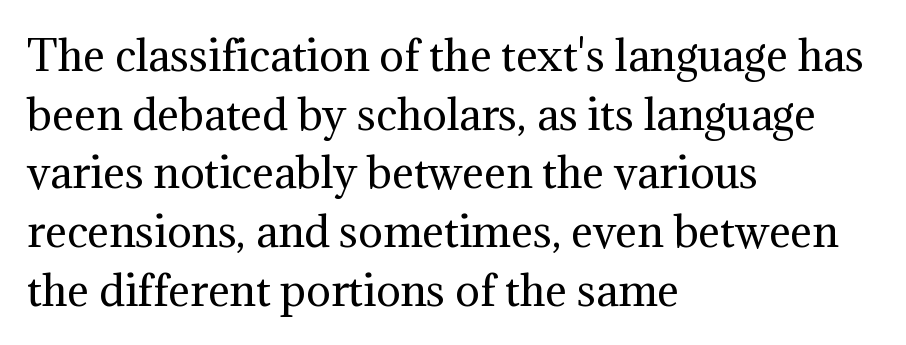
The image shows 41 px regular-weight serif type, upright; set left-aligned, normal line spacing (1.43x), normal letter spacing, not underlined; medium stroke contrast and a medium x-height.
